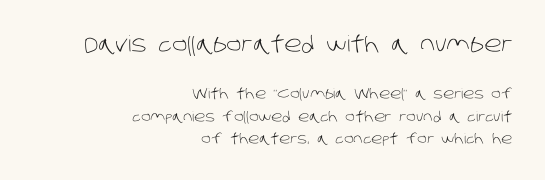
{"bold": "no", "underline": "no", "align": "right", "line_spacing": "normal", "line_spacing_ratio": 1.61, "letter_spacing": "normal", "letter_spacing_em": 0.0, "larger_block": "first", "size_ratio": 1.57, "glyph_px": 22}
